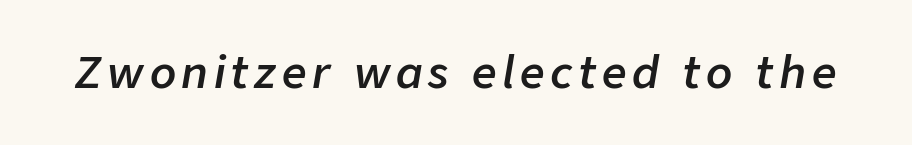
{"italic": "yes", "lean": "right", "slant_degrees": 9, "bold": "semi", "weight": "semibold", "width": "normal", "stroke_contrast": "low", "x_height": "medium", "monospaced": "no", "underline": "no", "glyph_px": 43}
